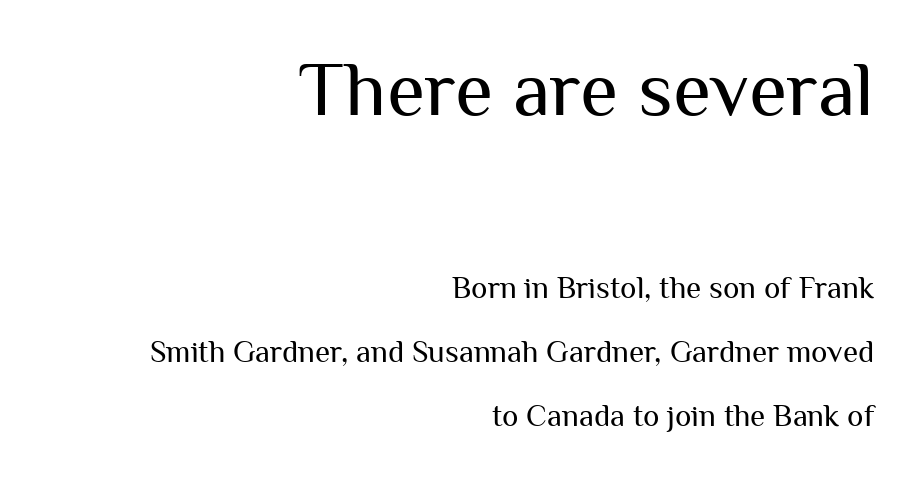
Q: Is the text bold? A: No.
Q: Is the text italic (slanted)? A: No, it is upright.
Q: Is the typeface a serif or a sans-serif typeface? A: Sans-serif.
Q: Is the text underlined? A: No.
Q: How is the paragraph aligned? A: Right-aligned.
Q: Is the spacing between letters normal or unusually wide? A: Normal.
Q: Is the spacing between lines tight, normal or loose? A: Loose.
Q: Which block of text is set in a larger size, the first (top) or the second (bottom)? A: The first (top) one.
Q: Width (condensed, normal, or wide)? A: Normal.
Q: Stroke contrast? A: Medium.
Q: x-height? A: Medium.
Q: Monospaced? A: No.
